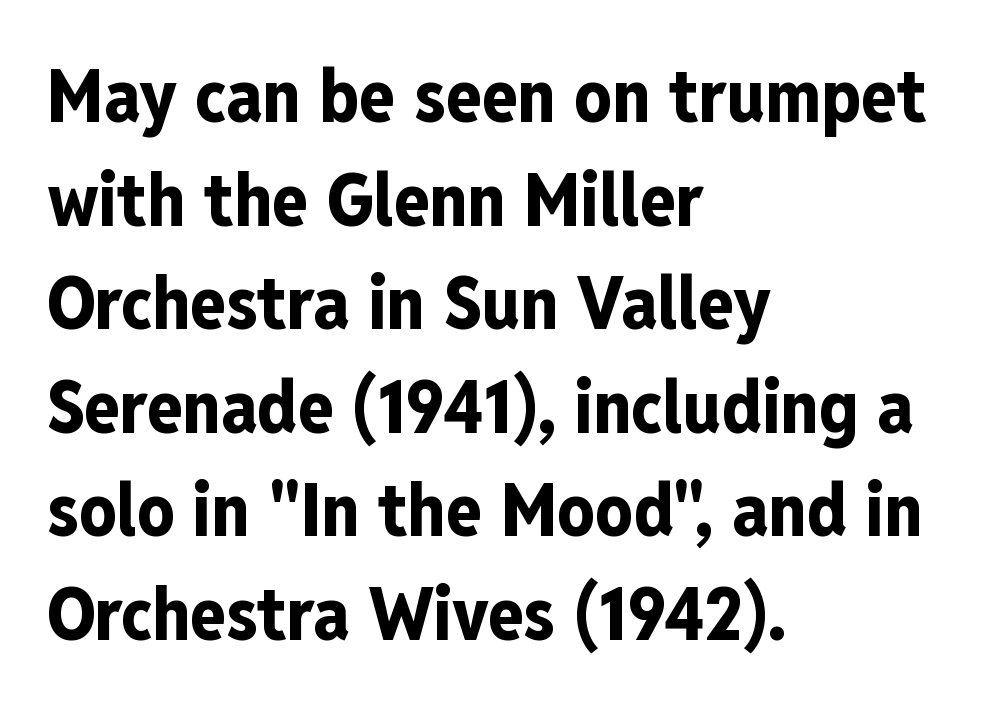
{"serif": "no", "italic": "no", "bold": "yes", "weight": "bold", "width": "condensed", "stroke_contrast": "low", "x_height": "medium", "monospaced": "no", "underline": "no", "align": "left", "line_spacing": "normal", "line_spacing_ratio": 1.4, "letter_spacing": "normal", "letter_spacing_em": 0.0, "glyph_px": 74}
